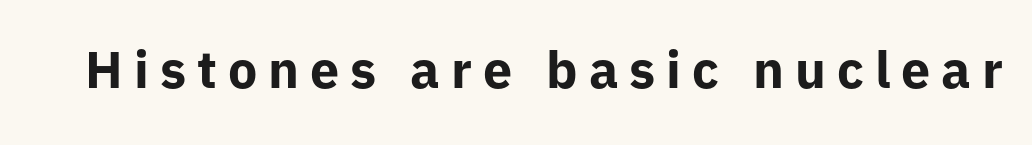
I'd call this a sans setting — the letters go barefoot. This is heavy type, rendered in bold. This is the regular roman posture of the typeface. Tracking value appears strongly positive — letters spread wide. Looks like regular typesetting: each glyph gets only the width it needs. Has an underline been added? It has not.
